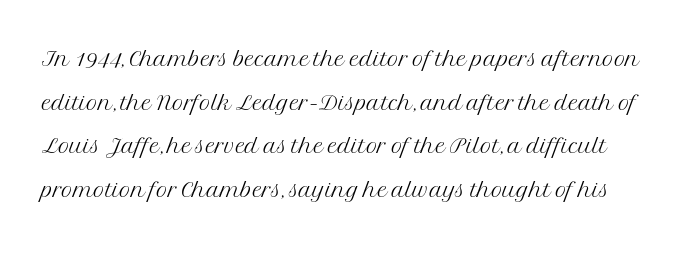
{"serif": "yes", "bold": "no", "weight": "light", "width": "normal", "stroke_contrast": "medium", "x_height": "medium", "monospaced": "no", "underline": "no", "line_spacing": "normal", "line_spacing_ratio": 1.41, "letter_spacing": "normal", "letter_spacing_em": 0.0, "glyph_px": 31}
